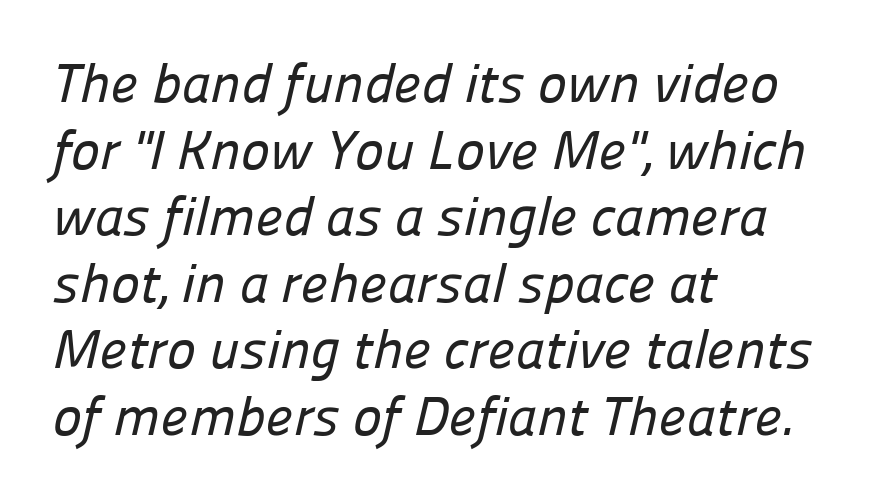
Q: Is the typeface a serif or a sans-serif typeface? A: Sans-serif.
Q: Is the text underlined? A: No.
Q: How is the paragraph aligned? A: Left-aligned.
Q: Is the spacing between letters normal or unusually wide? A: Normal.
Q: Width (condensed, normal, or wide)? A: Normal.
Q: Stroke contrast? A: Low.
Q: x-height? A: Medium.
Q: Monospaced? A: No.
